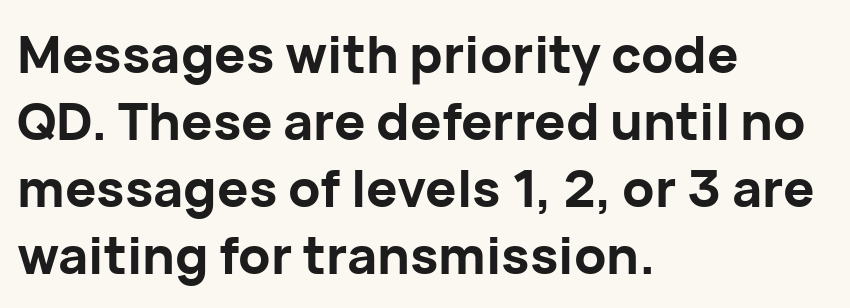
Honestly, the letter spacing is just normal — you wouldn't notice it. The font is running at its bold setting. Does the copy run flush right? No — it runs flush left. Descenders are the only things crossing below the line. Quick note: not italic, upright. Type style note: lacks serifs.
